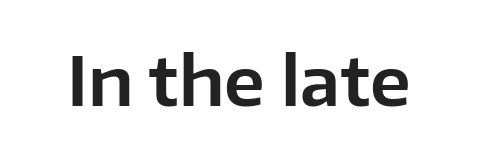
The image shows 67 px sans-serif type, upright; set normal letter spacing, not underlined; low stroke contrast and a medium x-height.
